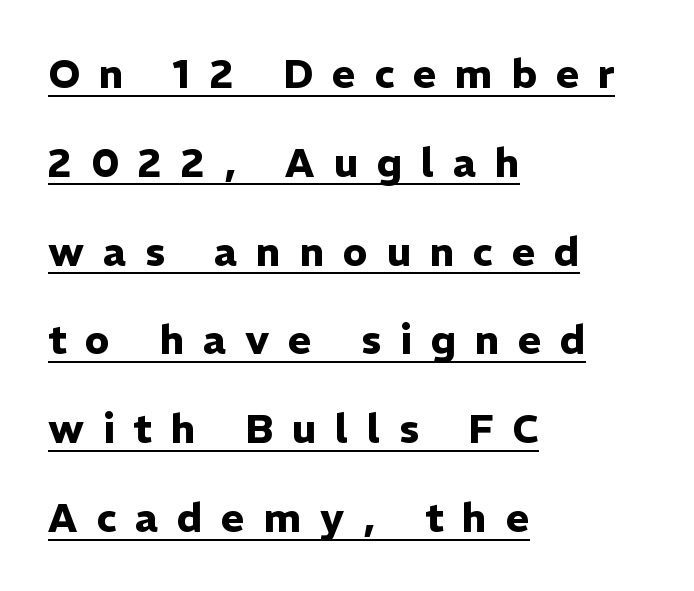
The passage shown stacks its lines with a broad gap. Each letter's strokes conclude bluntly, with no projecting serifs. The tracking reads as deliberately expanded to a designer's eye. The lettering is marked with a stroke running underneath it. Bold? Absolutely — the strokes are thick and heavy. Notice how the passage keeps a crisp vertical edge on the left only.
